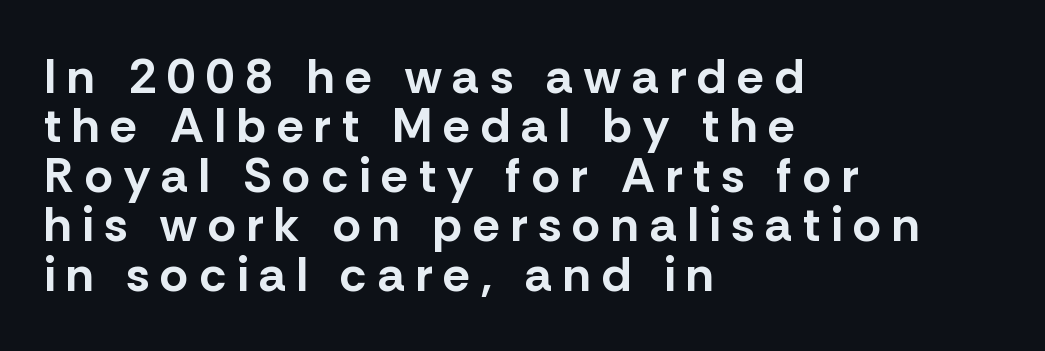
The image shows 49 px bold sans-serif type, upright; set left-aligned, tight line spacing (1.01x), unusually wide letter spacing (+0.22 em), not underlined; low stroke contrast and a medium x-height.
